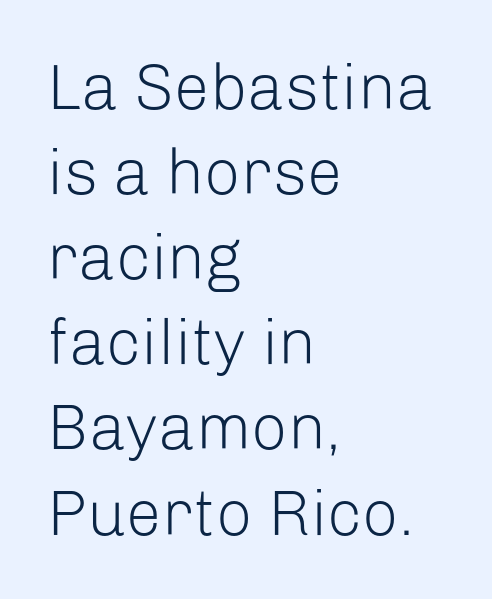
Q: Is the text bold? A: No.
Q: Is the text italic (slanted)? A: No, it is upright.
Q: Is the typeface a serif or a sans-serif typeface? A: Sans-serif.
Q: Is the text underlined? A: No.
Q: How is the paragraph aligned? A: Left-aligned.
Q: Is the spacing between letters normal or unusually wide? A: Normal.
Q: Is the spacing between lines tight, normal or loose? A: Normal.
Q: Width (condensed, normal, or wide)? A: Normal.
Q: Stroke contrast? A: Low.
Q: x-height? A: Medium.
Q: Monospaced? A: No.
